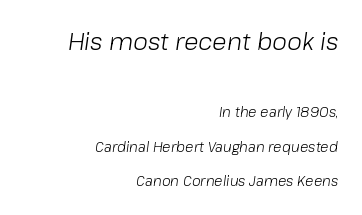
{"italic": "yes", "lean": "right", "slant_degrees": 8, "bold": "no", "underline": "no", "align": "right", "line_spacing": "loose", "line_spacing_ratio": 2.46, "letter_spacing": "normal", "letter_spacing_em": 0.0, "larger_block": "first", "size_ratio": 1.71, "glyph_px": 24}
